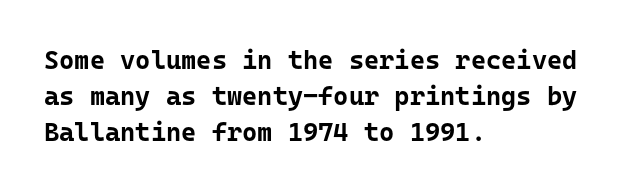
{"italic": "no", "bold": "yes", "underline": "no", "align": "left", "line_spacing": "normal", "line_spacing_ratio": 1.39, "letter_spacing": "normal", "letter_spacing_em": 0.0, "glyph_px": 26}
